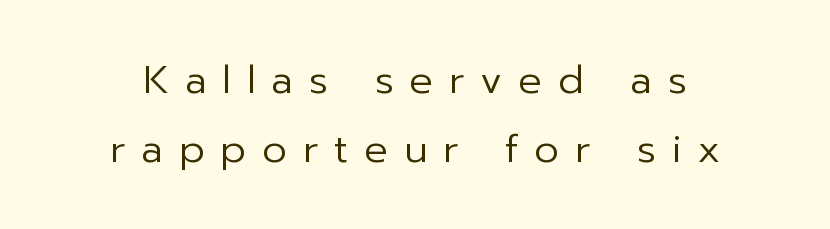
The image shows 39 px regular-weight sans-serif type, upright; set centered, line spacing 1.76x, unusually wide letter spacing (+0.41 em), not underlined; low stroke contrast and a medium x-height.
